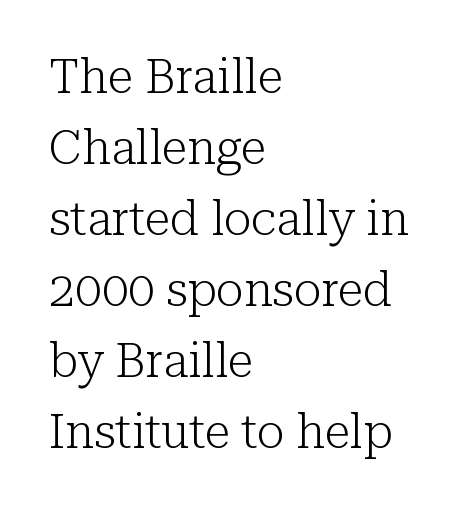
Default kerning and tracking; the words read as compact shapes. This sample keeps an unexceptional amount of space between lines. The specimen omits any rule beneath the text block's lines. A typesetter would call this proportional, since set widths differ per character. No extra ink here — the face is not bold. These lines stack with their left ends in a neat column.
